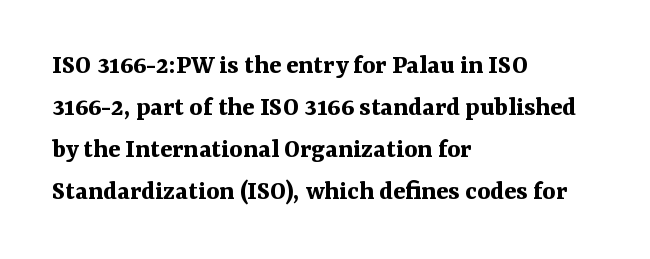
{"serif": "yes", "italic": "no", "bold": "yes", "weight": "bold", "width": "normal", "stroke_contrast": "medium", "x_height": "medium", "monospaced": "no", "underline": "no", "align": "left", "line_spacing": "normal", "line_spacing_ratio": 1.5, "letter_spacing": "normal", "letter_spacing_em": 0.0, "glyph_px": 28}
